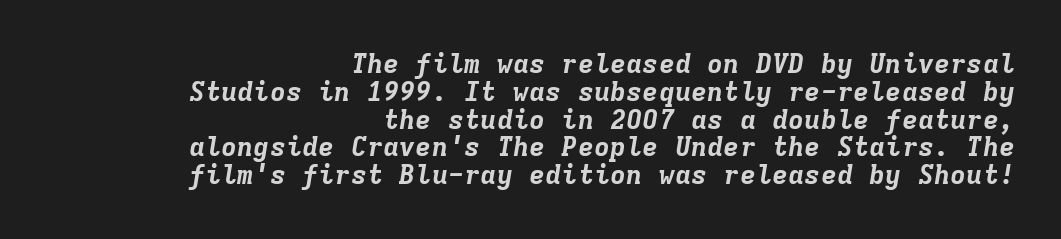
These lines carry a lot of weight — the face is fully bold. Caption: standard tracking, unaltered. Would a proofreader flag this as italicized? Yes. Summary of vertical rhythm: compact, with narrow interline spacing.
